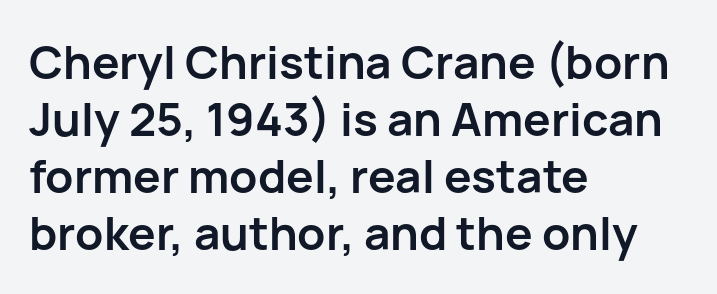
{"serif": "no", "italic": "no", "bold": "yes", "weight": "semibold", "width": "normal", "stroke_contrast": "low", "x_height": "medium", "monospaced": "no", "underline": "no", "align": "left", "line_spacing_ratio": 1.24, "letter_spacing": "normal", "letter_spacing_em": 0.0, "glyph_px": 46}
